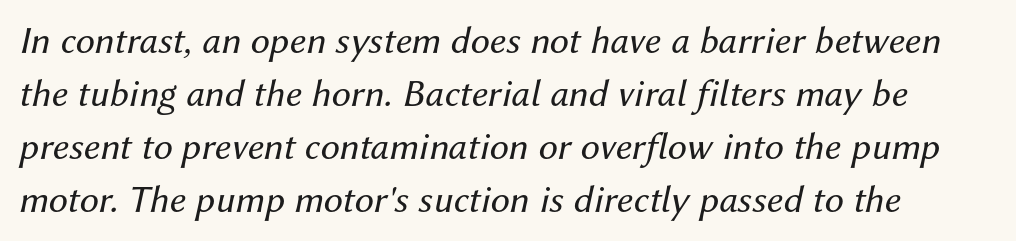
{"italic": "yes", "lean": "right", "slant_degrees": 12, "bold": "no", "weight": "regular", "width": "normal", "stroke_contrast": "medium", "x_height": "medium", "monospaced": "no", "underline": "no", "line_spacing": "normal", "line_spacing_ratio": 1.36, "letter_spacing": "normal", "letter_spacing_em": 0.0, "glyph_px": 39}
